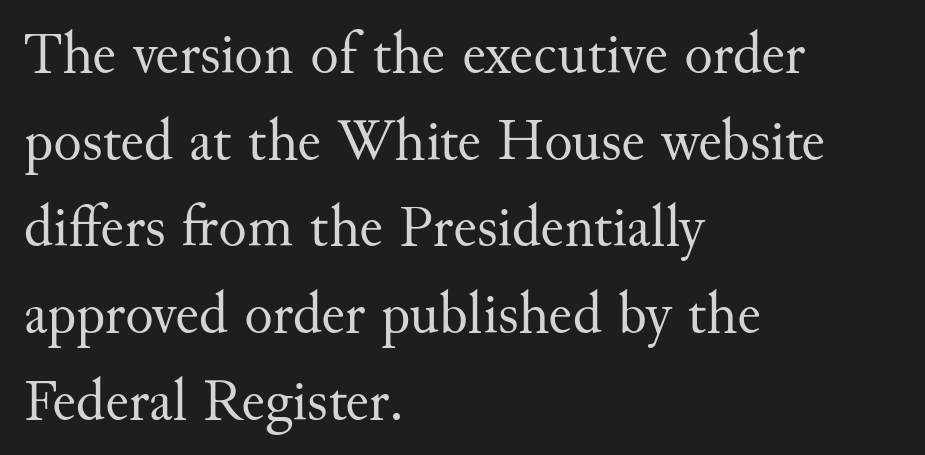
{"serif": "yes", "italic": "no", "bold": "no", "weight": "regular", "width": "normal", "stroke_contrast": "medium", "x_height": "small", "monospaced": "no", "underline": "no", "align": "left", "line_spacing": "normal", "line_spacing_ratio": 1.47, "letter_spacing": "normal", "letter_spacing_em": 0.0, "glyph_px": 59}
